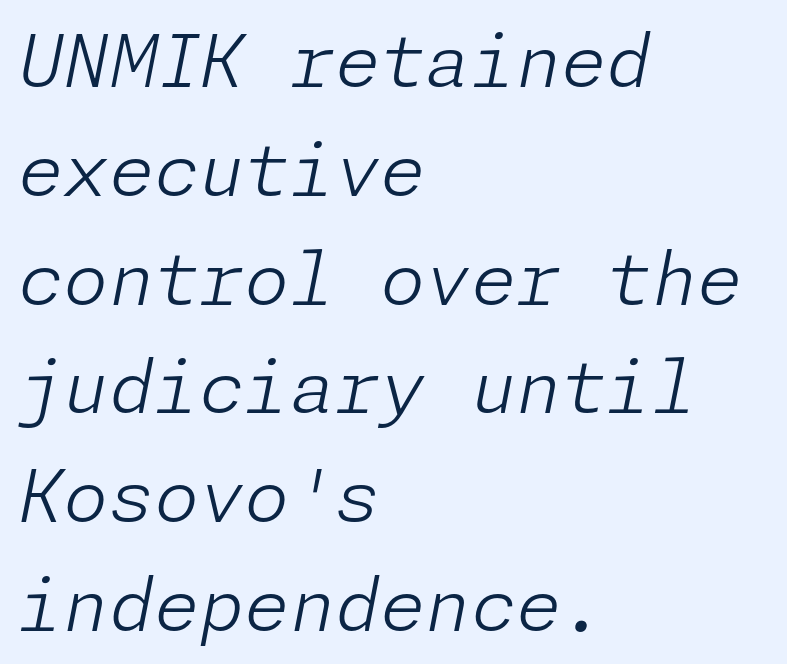
{"italic": "yes", "lean": "right", "slant_degrees": 11, "bold": "no", "weight": "light", "width": "normal", "stroke_contrast": "low", "x_height": "medium", "underline": "no", "align": "left", "line_spacing": "normal", "line_spacing_ratio": 1.49, "letter_spacing": "normal", "letter_spacing_em": 0.0, "glyph_px": 73}
